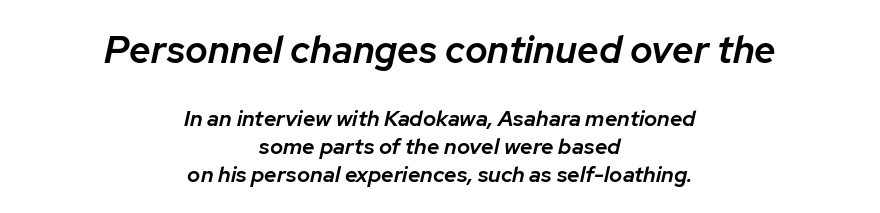
{"italic": "yes", "lean": "right", "slant_degrees": 12, "bold": "semi", "weight": "semibold", "width": "normal", "stroke_contrast": "low", "x_height": "medium", "monospaced": "no", "underline": "no", "align": "center", "line_spacing": "normal", "line_spacing_ratio": 1.27, "letter_spacing": "normal", "letter_spacing_em": 0.0, "larger_block": "first", "size_ratio": 1.73, "glyph_px": 38}
